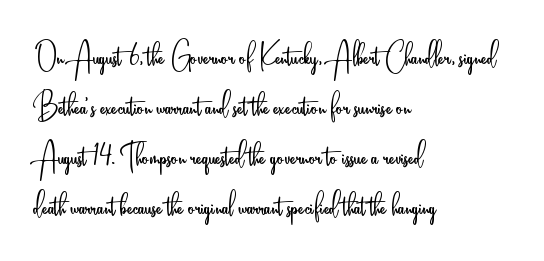
{"serif": "no", "bold": "no", "weight": "light", "width": "condensed", "stroke_contrast": "low", "x_height": "small", "monospaced": "no", "underline": "no", "align": "left", "line_spacing": "normal", "line_spacing_ratio": 1.25, "letter_spacing": "normal", "letter_spacing_em": 0.0, "glyph_px": 40}
